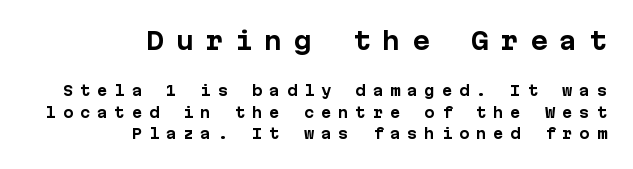
Glance below the letters and you will spot only blank space. The tracking jumps out immediately: characters are airy and widely separated. Weight check: bold — yes, fully. Regarding leading, the lines here are spaced in the standard way.
